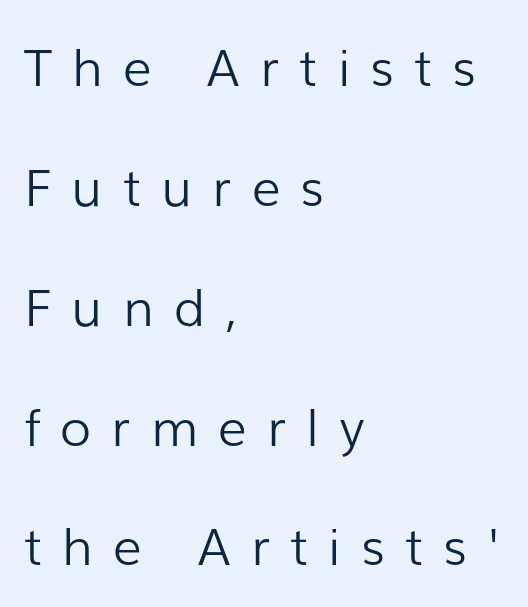
The image shows 51 px light sans-serif type, upright; set left-aligned, loose line spacing (2.35x), unusually wide letter spacing (+0.39 em), not underlined; low stroke contrast and a medium x-height.
